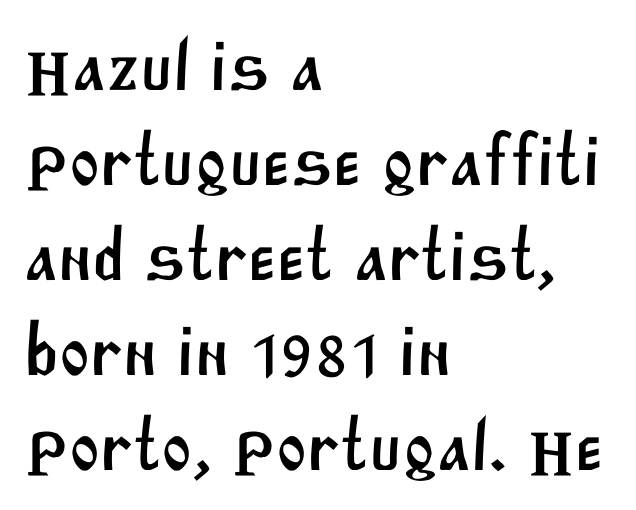
Q: Is the typeface a serif or a sans-serif typeface? A: Sans-serif.
Q: Is the text underlined? A: No.
Q: How is the paragraph aligned? A: Left-aligned.
Q: Is the spacing between letters normal or unusually wide? A: Normal.
Q: Is the spacing between lines tight, normal or loose? A: Normal.
Q: Width (condensed, normal, or wide)? A: Normal.
Q: Stroke contrast? A: Medium.
Q: x-height? A: Large.
Q: Monospaced? A: No.
